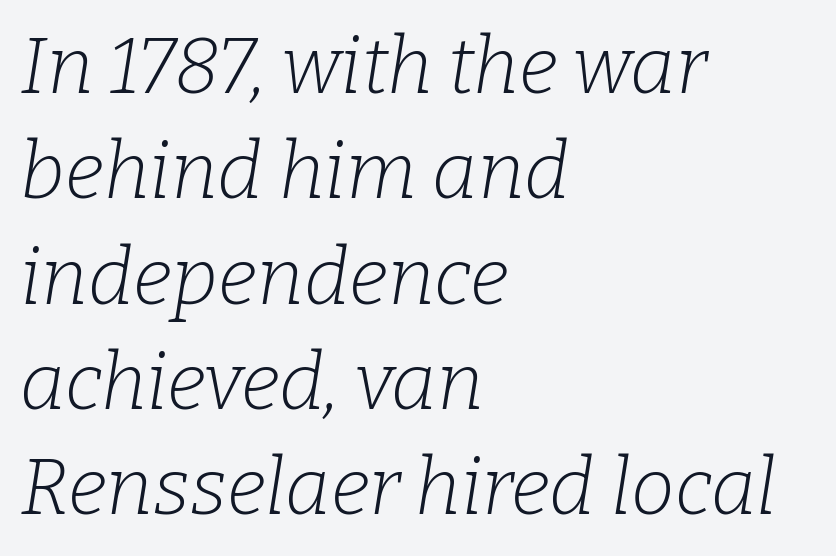
The image shows 78 px light serif type, italic (leaning right); set left-aligned, normal line spacing (1.35x), normal letter spacing, not underlined; low stroke contrast and a medium x-height.
